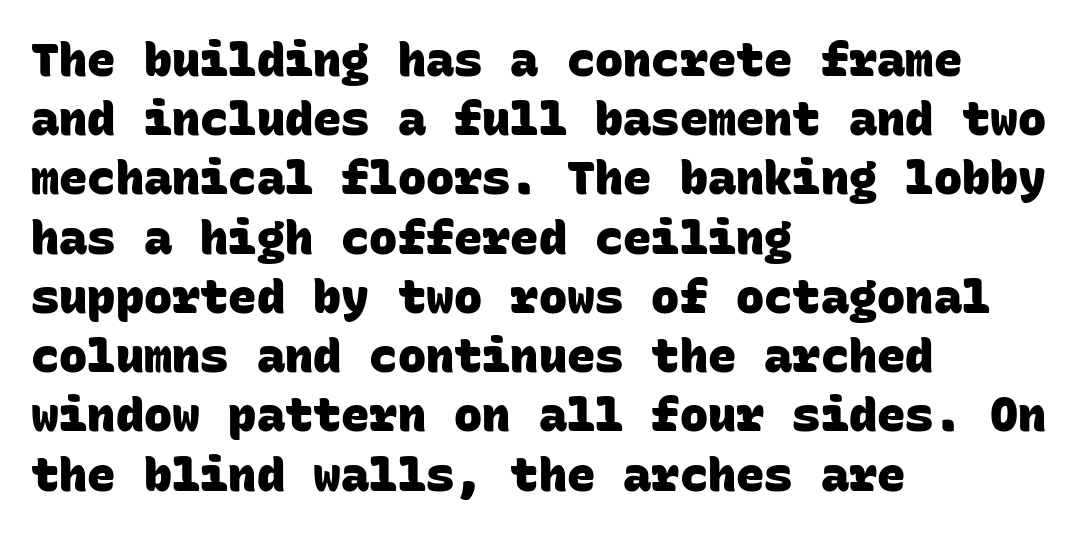
Q: Is the text bold? A: Yes.
Q: Is the typeface a serif or a sans-serif typeface? A: Sans-serif.
Q: Is the text underlined? A: No.
Q: How is the paragraph aligned? A: Left-aligned.
Q: Is the spacing between letters normal or unusually wide? A: Normal.
Q: Is the spacing between lines tight, normal or loose? A: Normal.
Q: Width (condensed, normal, or wide)? A: Normal.
Q: Stroke contrast? A: Low.
Q: x-height? A: Large.
Q: Monospaced? A: Yes.
